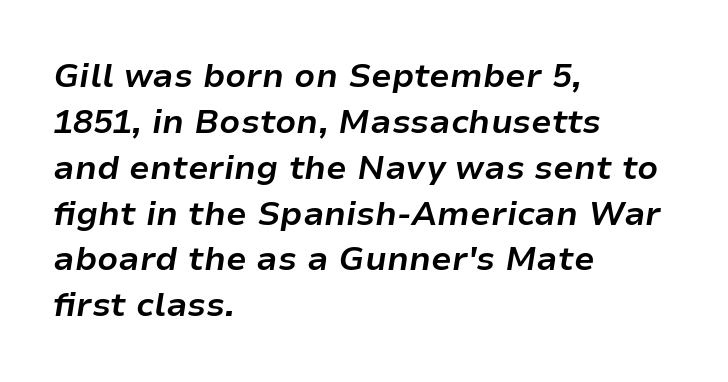
The image shows 33 px bold type, italic (leaning right); set left-aligned, normal line spacing (1.39x), normal letter spacing, not underlined; low stroke contrast and a medium x-height.
